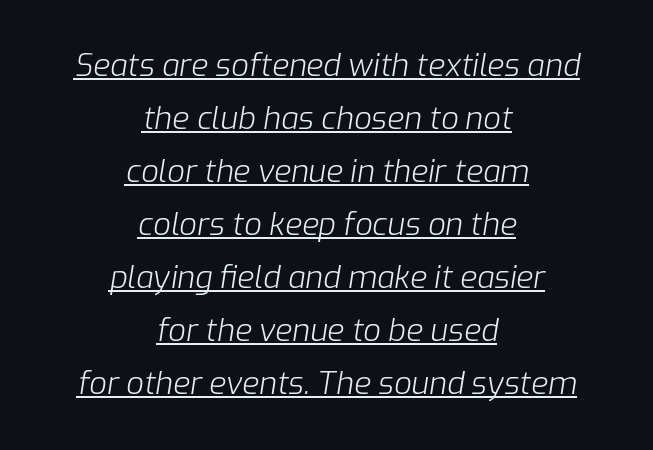
Designer's note — italics engaged. The face used here is proportionally spaced, like ordinary book or web type. What decoration does the sample have? An underline. The text block is weighted toward neither margin, spreading evenly from the middle. Weight class: somewhere from thin through regular.
